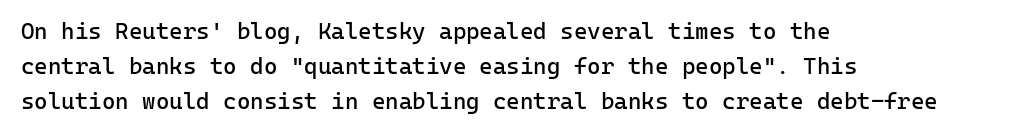
Weight: not bold — regular or lighter. The typesetter chose a ragged-right arrangement here. Each new line begins a customary step beneath the previous one. You could call the tracking neutral — neither tight nor loose. Only glyphs here, with clear space below each row. You can tell it's not italic because the verticals are truly vertical.
